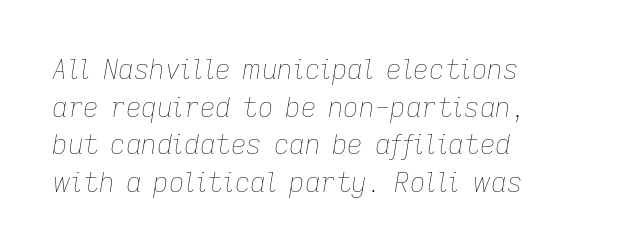
Q: Is the text bold? A: No.
Q: Is the text italic (slanted)? A: Yes, it leans right by about 9 degrees.
Q: Is the text underlined? A: No.
Q: How is the paragraph aligned? A: Left-aligned.
Q: Is the spacing between letters normal or unusually wide? A: Normal.
Q: Is the spacing between lines tight, normal or loose? A: Normal.
